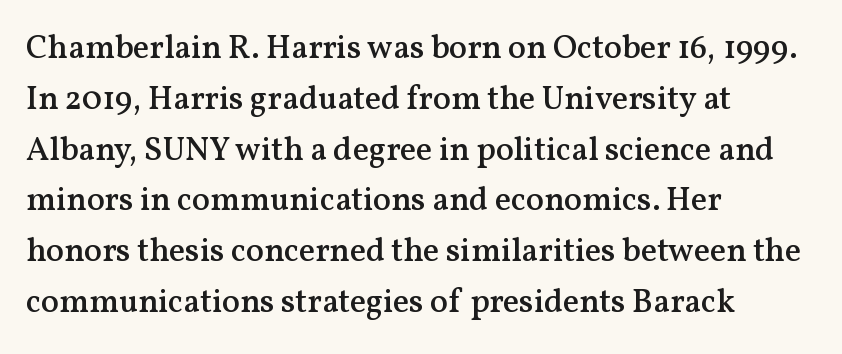
Q: Is the text bold? A: Semi-bold.
Q: Is the text italic (slanted)? A: No, it is upright.
Q: Is the typeface a serif or a sans-serif typeface? A: Serif.
Q: Is the text underlined? A: No.
Q: How is the paragraph aligned? A: Left-aligned.
Q: Is the spacing between letters normal or unusually wide? A: Normal.
Q: Is the spacing between lines tight, normal or loose? A: Normal.
Q: Width (condensed, normal, or wide)? A: Normal.
Q: Stroke contrast? A: Medium.
Q: x-height? A: Medium.
Q: Monospaced? A: No.
